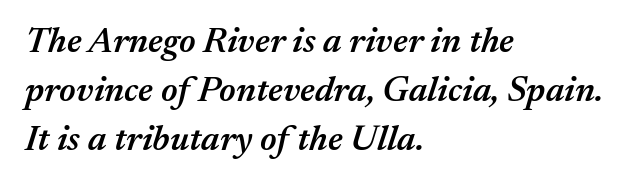
Q: Is the text bold? A: Semi-bold.
Q: Is the text italic (slanted)? A: Yes, it leans right by about 17 degrees.
Q: Is the text underlined? A: No.
Q: How is the paragraph aligned? A: Left-aligned.
Q: Is the spacing between letters normal or unusually wide? A: Normal.
Q: Is the spacing between lines tight, normal or loose? A: Normal.
Q: Width (condensed, normal, or wide)? A: Normal.
Q: Stroke contrast? A: Medium.
Q: x-height? A: Medium.
Q: Monospaced? A: No.
